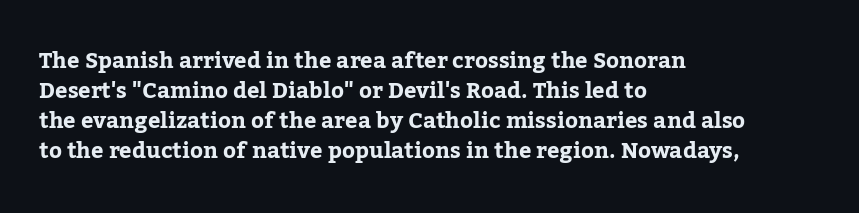
Italic: no, the glyphs are upright roman. Standard letterfit; no display-style spreading of the glyphs. Glance below the letters and you will spot only blank space. Its strokes are broad and dark, the hallmark of bold type.
